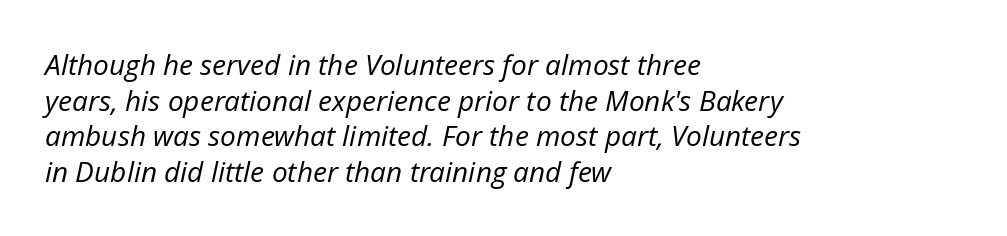
The image shows 28 px regular-weight type, italic (leaning right); set left-aligned, normal line spacing (1.27x), normal letter spacing, not underlined; low stroke contrast and a medium x-height.
